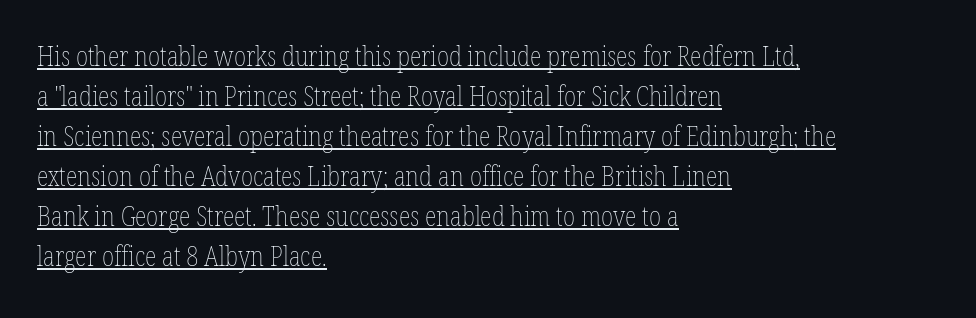
Is the stroke heavy? The answer is a plain regular-or-lighter. No italicization has been applied; the sample stays upright. Quick note: interline space is typical. The rendering uses the underline text-decoration.
